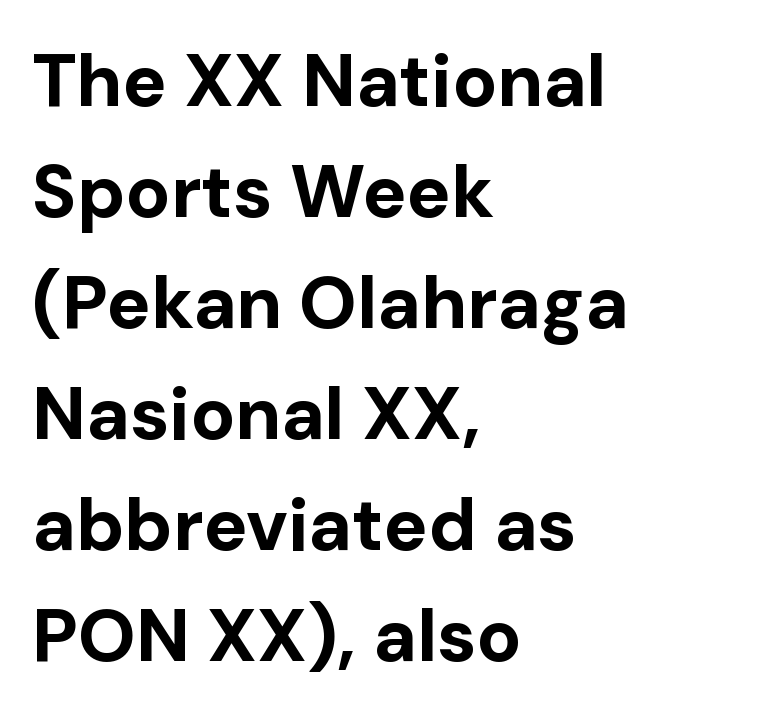
The lettering stays uniformly vertical, giving the passage a roman look. This rendering employs a face without finishing strokes, i.e., a sans-serif. One-word summary of the alignment: left. I'd describe the lettering as bold — thick and assertive. Here the designer chose a conventional face with non-uniform glyph widths. Reading down the column, the eye jumps a familiar distance to each next line.
